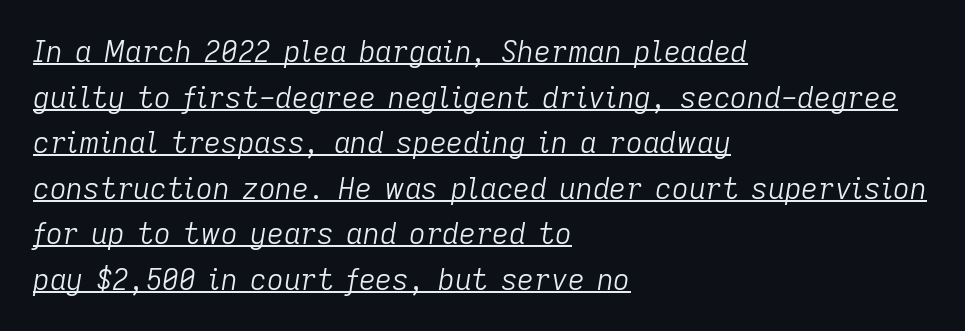
Q: Is the text bold? A: No.
Q: Is the text italic (slanted)? A: Yes, it leans right by about 9 degrees.
Q: Is the text underlined? A: Yes.
Q: How is the paragraph aligned? A: Left-aligned.
Q: Is the spacing between letters normal or unusually wide? A: Normal.
Q: Is the spacing between lines tight, normal or loose? A: Normal.
Q: Width (condensed, normal, or wide)? A: Normal.
Q: Stroke contrast? A: Low.
Q: x-height? A: Medium.
Q: Monospaced? A: No.
